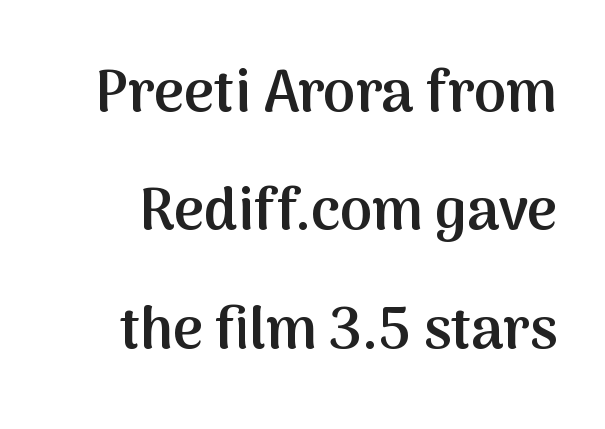
Q: Is the text bold? A: Semi-bold.
Q: Is the text italic (slanted)? A: No, it is upright.
Q: Is the typeface a serif or a sans-serif typeface? A: Sans-serif.
Q: Is the text underlined? A: No.
Q: Is the spacing between letters normal or unusually wide? A: Normal.
Q: Is the spacing between lines tight, normal or loose? A: Loose.
Q: Width (condensed, normal, or wide)? A: Normal.
Q: Stroke contrast? A: Medium.
Q: x-height? A: Medium.
Q: Monospaced? A: No.
